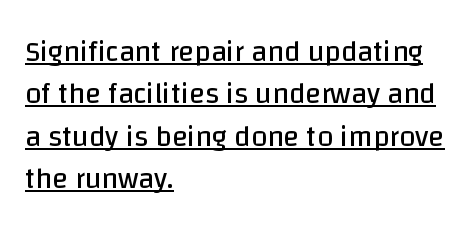
Students, note that the glyphs here touch the page at normal intervals. Unlike italic type, these characters show no tilt at all. Teacher's note: observe the even left margin — that is flush-left alignment. Vertically, the passage feels balanced, rows spaced as you'd expect. The glyphs are accompanied by a horizontal stroke just below them. Compared with a typical body face, this is equally light or lighter still.
